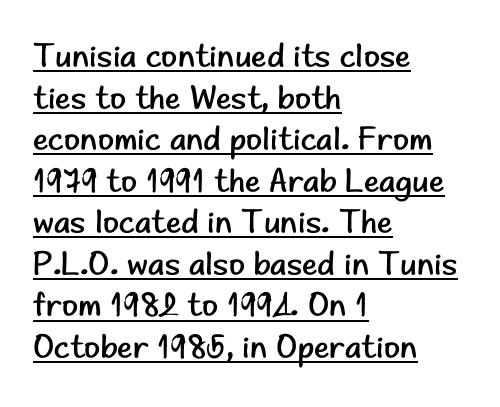
The image shows 33 px regular-weight sans-serif type, upright; set left-aligned, normal line spacing (1.26x), normal letter spacing, underlined; low stroke contrast and a small x-height.
